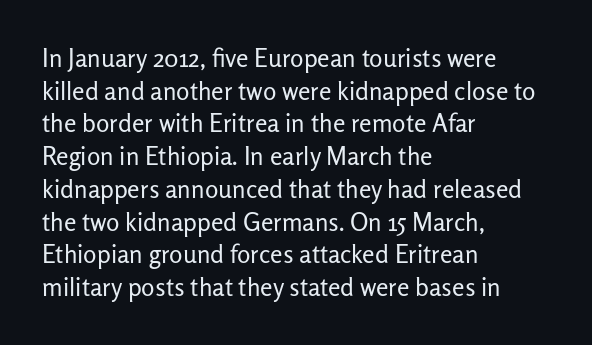
Q: Is the text bold? A: No.
Q: Is the text italic (slanted)? A: No, it is upright.
Q: Is the text underlined? A: No.
Q: How is the paragraph aligned? A: Left-aligned.
Q: Is the spacing between letters normal or unusually wide? A: Normal.
Q: Is the spacing between lines tight, normal or loose? A: Normal.
